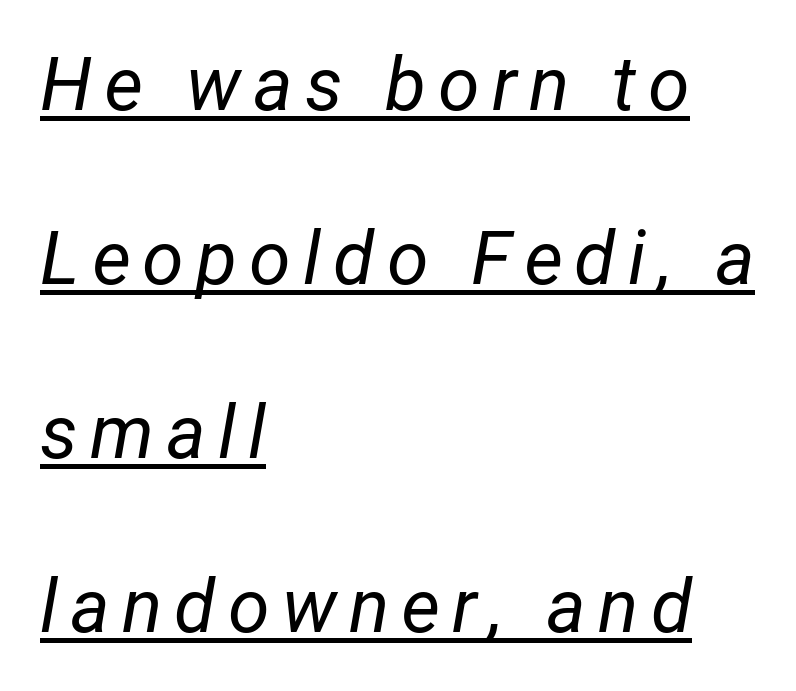
Q: Is the text bold? A: No.
Q: Is the text italic (slanted)? A: Yes, it leans right by about 12 degrees.
Q: Is the text underlined? A: Yes.
Q: How is the paragraph aligned? A: Left-aligned.
Q: Is the spacing between lines tight, normal or loose? A: Loose.
Q: Width (condensed, normal, or wide)? A: Normal.
Q: Stroke contrast? A: Low.
Q: x-height? A: Medium.
Q: Monospaced? A: No.
